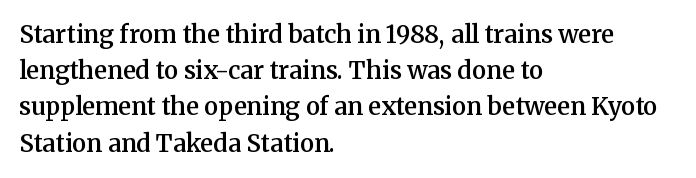
Quick note: not italic, upright. The baseline area is clear. Short and long lines alike share a common starting point at left. Students, observe: this is what conventionally led text looks like.
